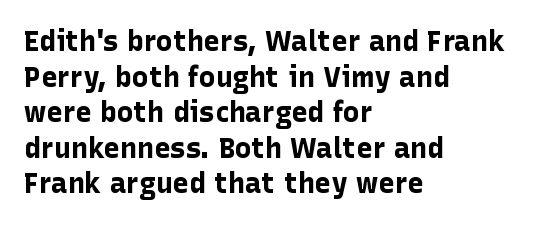
Q: Is the text bold? A: Yes.
Q: Is the text italic (slanted)? A: No, it is upright.
Q: Is the typeface a serif or a sans-serif typeface? A: Sans-serif.
Q: Is the text underlined? A: No.
Q: How is the paragraph aligned? A: Left-aligned.
Q: Is the spacing between letters normal or unusually wide? A: Normal.
Q: Is the spacing between lines tight, normal or loose? A: Normal.
Q: Width (condensed, normal, or wide)? A: Normal.
Q: Stroke contrast? A: Low.
Q: x-height? A: Medium.
Q: Monospaced? A: No.
